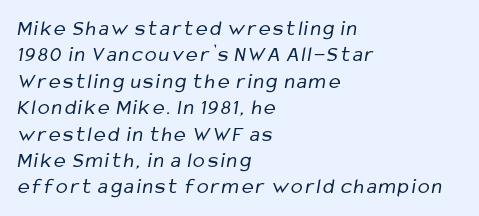
{"bold": "no", "underline": "no", "align": "left", "line_spacing_ratio": 1.2, "glyph_px": 22}
